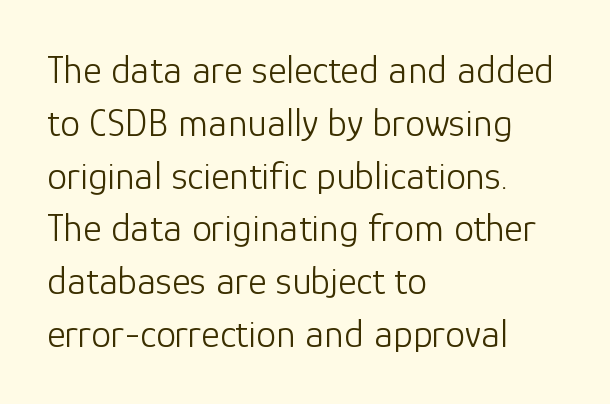
{"serif": "no", "italic": "no", "bold": "no", "weight": "light", "width": "normal", "stroke_contrast": "low", "x_height": "medium", "monospaced": "no", "underline": "no", "align": "left", "line_spacing": "normal", "line_spacing_ratio": 1.32, "letter_spacing": "normal", "letter_spacing_em": 0.0, "glyph_px": 40}
